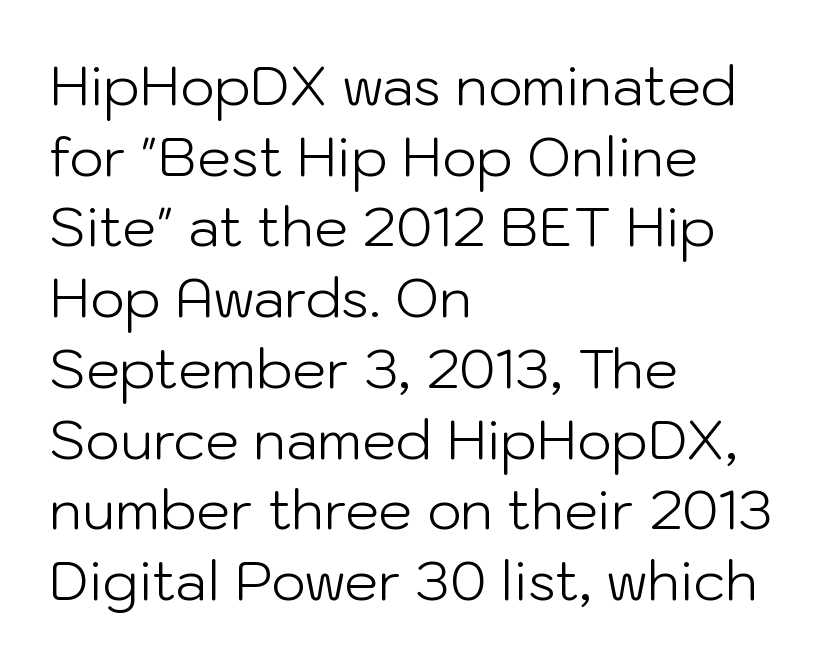
Q: Is the text bold? A: No.
Q: Is the text italic (slanted)? A: No, it is upright.
Q: Is the typeface a serif or a sans-serif typeface? A: Sans-serif.
Q: Is the text underlined? A: No.
Q: How is the paragraph aligned? A: Left-aligned.
Q: Is the spacing between letters normal or unusually wide? A: Normal.
Q: Is the spacing between lines tight, normal or loose? A: Normal.
Q: Width (condensed, normal, or wide)? A: Normal.
Q: Stroke contrast? A: Low.
Q: x-height? A: Medium.
Q: Monospaced? A: No.
